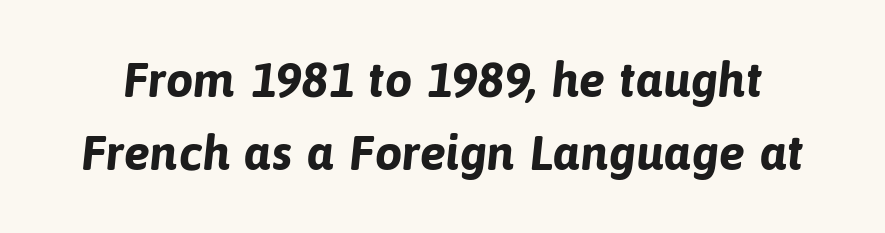
Q: Is the text bold? A: Yes.
Q: Is the typeface a serif or a sans-serif typeface? A: Sans-serif.
Q: Is the text underlined? A: No.
Q: Is the spacing between letters normal or unusually wide? A: Normal.
Q: Is the spacing between lines tight, normal or loose? A: Normal.
Q: Width (condensed, normal, or wide)? A: Normal.
Q: Stroke contrast? A: Low.
Q: x-height? A: Medium.
Q: Monospaced? A: No.
